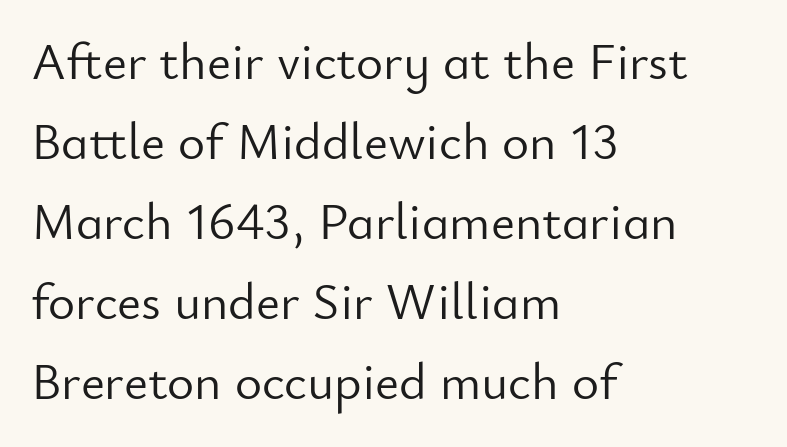
The image shows 52 px light sans-serif type, upright; set left-aligned, normal line spacing (1.54x), normal letter spacing, not underlined; low stroke contrast and a small x-height.
